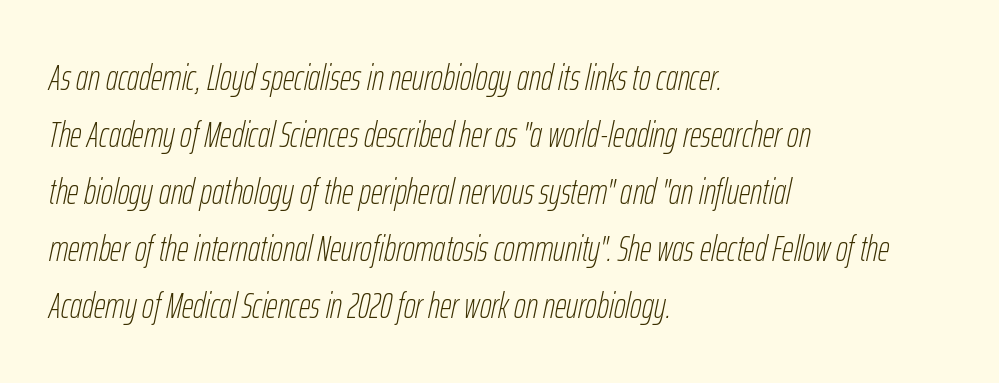
The image shows 36 px thin, condensed type, italic (leaning right); set left-aligned, normal line spacing (1.58x), normal letter spacing, not underlined; low stroke contrast and a medium x-height.
